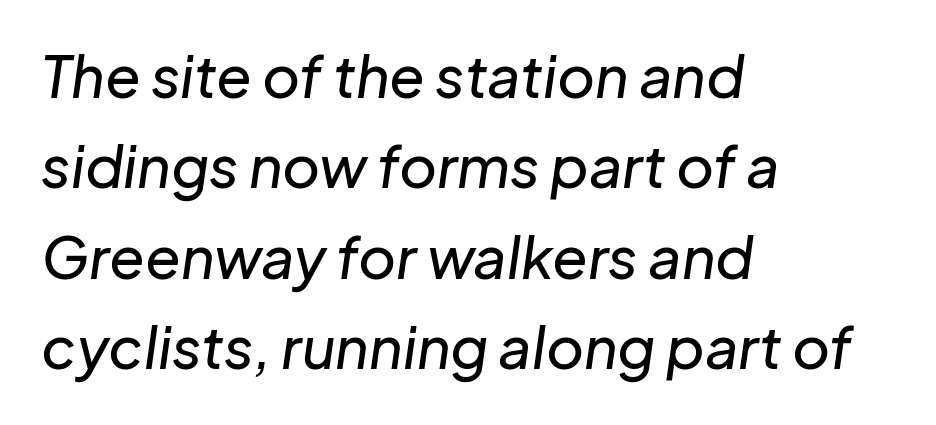
{"italic": "yes", "lean": "right", "slant_degrees": 8, "width": "normal", "stroke_contrast": "low", "x_height": "medium", "monospaced": "no", "underline": "no", "align": "left", "line_spacing": "normal", "line_spacing_ratio": 1.56, "letter_spacing": "normal", "letter_spacing_em": 0.0, "glyph_px": 58}
